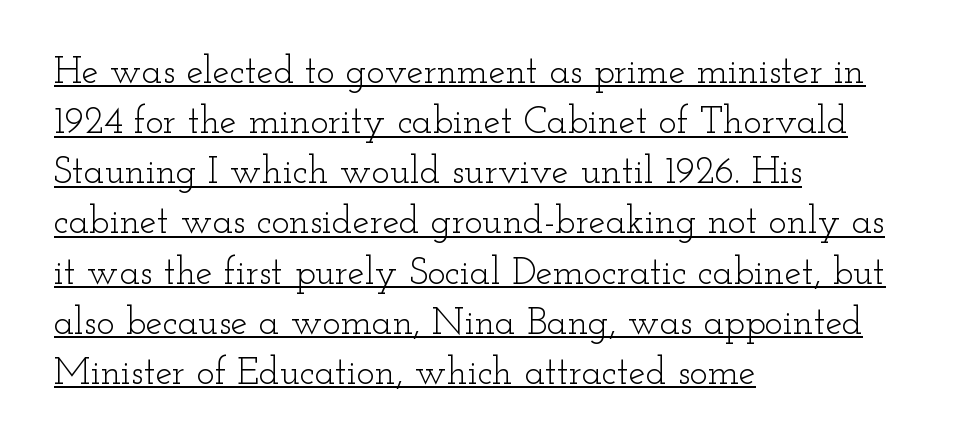
The image shows 38 px light, wide serif type, upright; set left-aligned, normal line spacing (1.32x), normal letter spacing, underlined; low stroke contrast and a small x-height.
